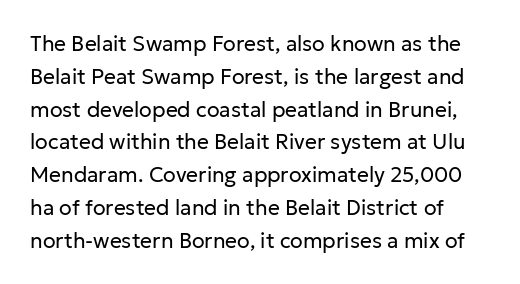
The image shows 21 px text type, upright; set normal line spacing (1.56x), normal letter spacing, not underlined.
